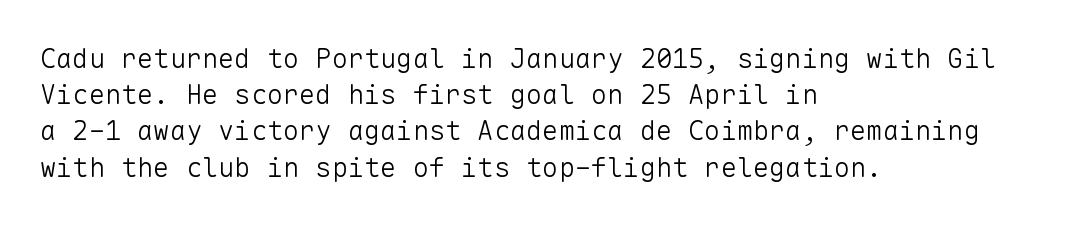
The image shows 27 px text type, upright; set left-aligned, normal line spacing (1.34x), normal letter spacing, not underlined.
